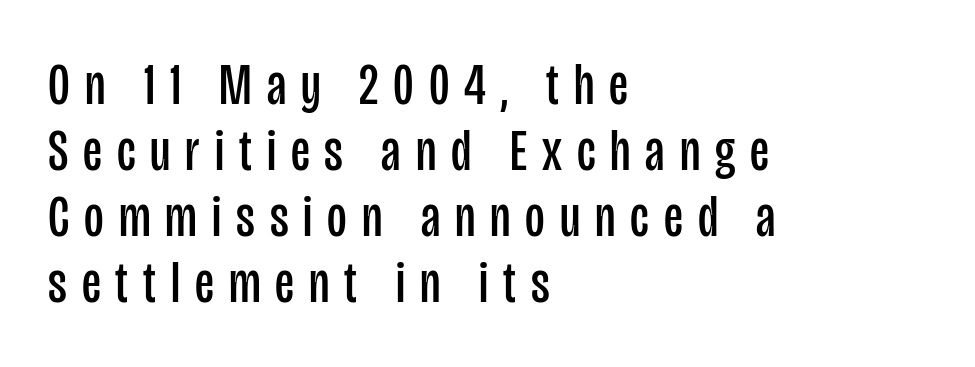
Do the characters align in a grid? No, the font is proportional. Note: no serifs on the glyphs. Horizontal bands of white between lines are thin slivers. This is the regular roman posture of the typeface. The font sits on the lighter half of the weight spectrum, regular included.
